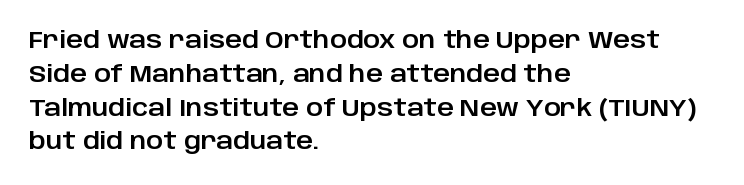
The image shows 23 px text type, upright; set left-aligned, normal line spacing (1.47x), normal letter spacing, not underlined.
